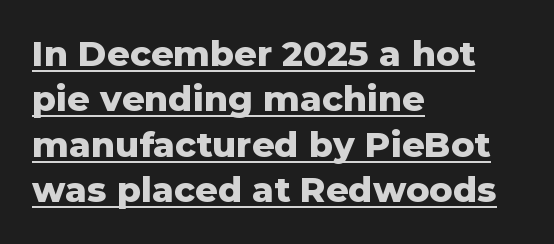
{"serif": "no", "italic": "no", "bold": "yes", "weight": "heavy", "width": "normal", "stroke_contrast": "low", "x_height": "medium", "monospaced": "no", "underline": "yes", "align": "left", "line_spacing": "normal", "line_spacing_ratio": 1.3, "letter_spacing": "normal", "letter_spacing_em": 0.0, "glyph_px": 35}
